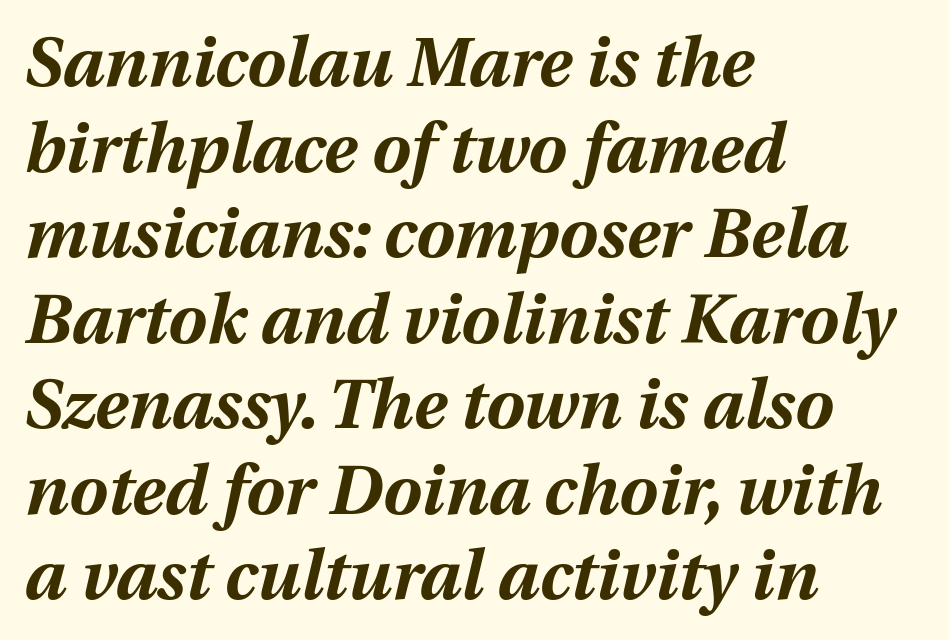
Q: Is the text bold? A: Yes.
Q: Is the text italic (slanted)? A: Yes, it leans right by about 12 degrees.
Q: Is the text underlined? A: No.
Q: How is the paragraph aligned? A: Left-aligned.
Q: Is the spacing between letters normal or unusually wide? A: Normal.
Q: Width (condensed, normal, or wide)? A: Normal.
Q: Stroke contrast? A: Medium.
Q: x-height? A: Medium.
Q: Monospaced? A: No.
